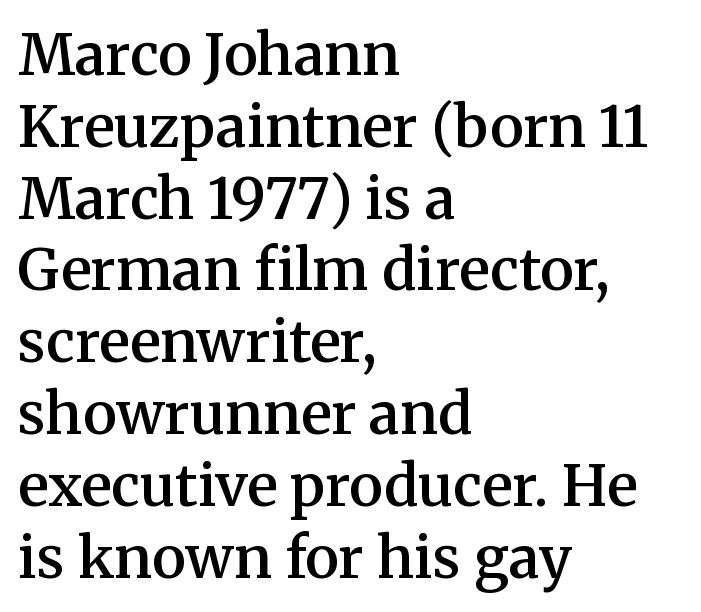
Q: Is the text bold? A: Semi-bold.
Q: Is the text italic (slanted)? A: No, it is upright.
Q: Is the typeface a serif or a sans-serif typeface? A: Serif.
Q: Is the text underlined? A: No.
Q: How is the paragraph aligned? A: Left-aligned.
Q: Is the spacing between letters normal or unusually wide? A: Normal.
Q: Is the spacing between lines tight, normal or loose? A: Normal.
Q: Width (condensed, normal, or wide)? A: Normal.
Q: Stroke contrast? A: Medium.
Q: x-height? A: Medium.
Q: Monospaced? A: No.
